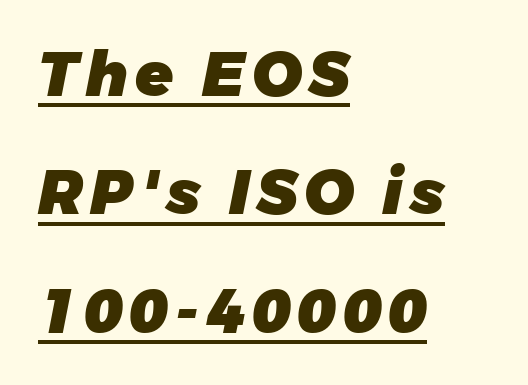
The image shows 62 px heavy sans-serif type; set left-aligned, loose line spacing (1.91x), underlined; low stroke contrast and a large x-height.
